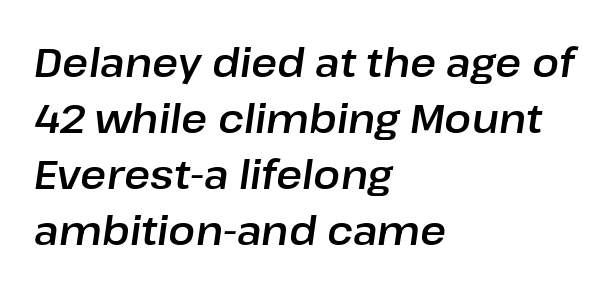
The letters advance in unequal steps, a hallmark of proportional type. It's the slanting kind of type. Tracking here is standard; glyphs follow each other at the usual distance. The paragraph has a hard left edge and a soft right edge.
